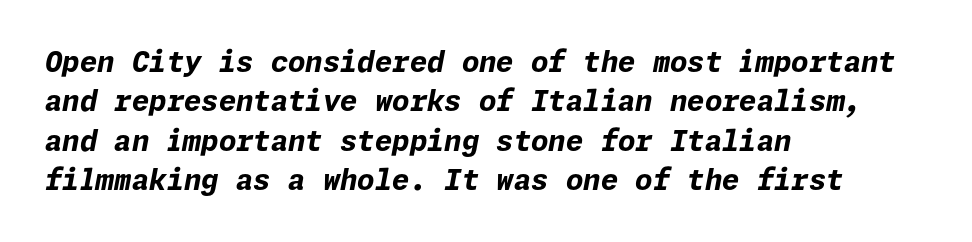
Q: Is the text bold? A: Yes.
Q: Is the text italic (slanted)? A: Yes, it leans right by about 11 degrees.
Q: Is the text underlined? A: No.
Q: How is the paragraph aligned? A: Left-aligned.
Q: Is the spacing between letters normal or unusually wide? A: Normal.
Q: Is the spacing between lines tight, normal or loose? A: Normal.
Q: Width (condensed, normal, or wide)? A: Normal.
Q: Stroke contrast? A: Low.
Q: x-height? A: Medium.
